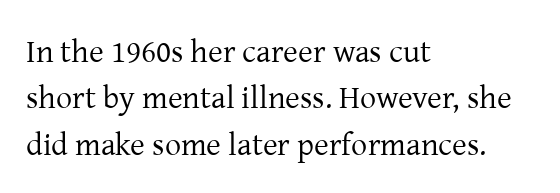
The image shows 32 px regular-weight serif type, upright; set left-aligned, normal line spacing (1.45x), normal letter spacing, not underlined; low stroke contrast and a medium x-height.
